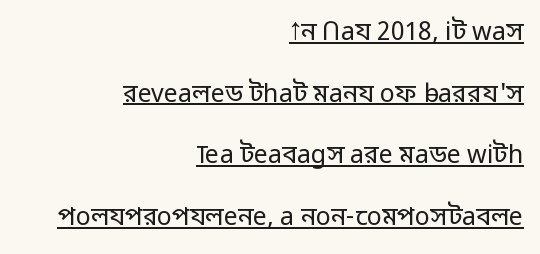
{"italic": "no", "bold": "no", "underline": "yes", "align": "right", "line_spacing": "loose", "line_spacing_ratio": 2.47, "letter_spacing": "normal", "letter_spacing_em": 0.0, "glyph_px": 25}
